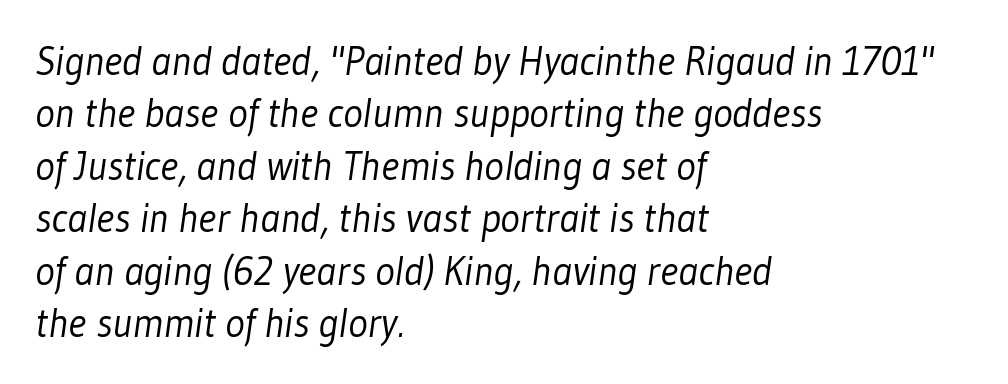
Q: Is the text bold? A: No.
Q: Is the typeface a serif or a sans-serif typeface? A: Sans-serif.
Q: Is the text underlined? A: No.
Q: How is the paragraph aligned? A: Left-aligned.
Q: Is the spacing between letters normal or unusually wide? A: Normal.
Q: Is the spacing between lines tight, normal or loose? A: Normal.
Q: Width (condensed, normal, or wide)? A: Condensed.
Q: Stroke contrast? A: Low.
Q: x-height? A: Medium.
Q: Monospaced? A: No.
